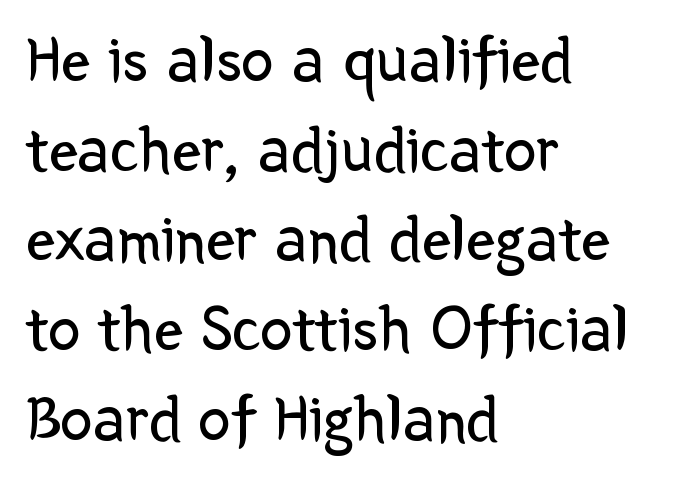
{"serif": "no", "italic": "no", "bold": "no", "weight": "regular", "width": "normal", "stroke_contrast": "low", "x_height": "medium", "monospaced": "no", "underline": "no", "align": "left", "line_spacing": "normal", "line_spacing_ratio": 1.38, "letter_spacing": "normal", "letter_spacing_em": 0.0, "glyph_px": 65}
